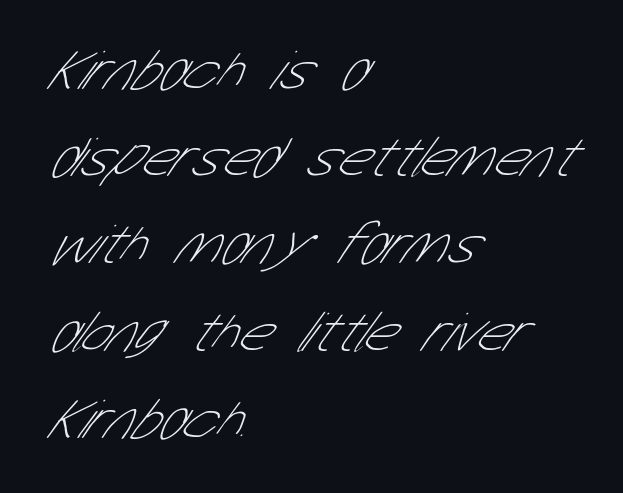
{"serif": "no", "bold": "no", "weight": "thin", "width": "condensed", "stroke_contrast": "low", "x_height": "medium", "monospaced": "no", "underline": "no", "align": "left", "line_spacing": "normal", "line_spacing_ratio": 1.53, "letter_spacing": "normal", "letter_spacing_em": 0.0, "glyph_px": 57}
